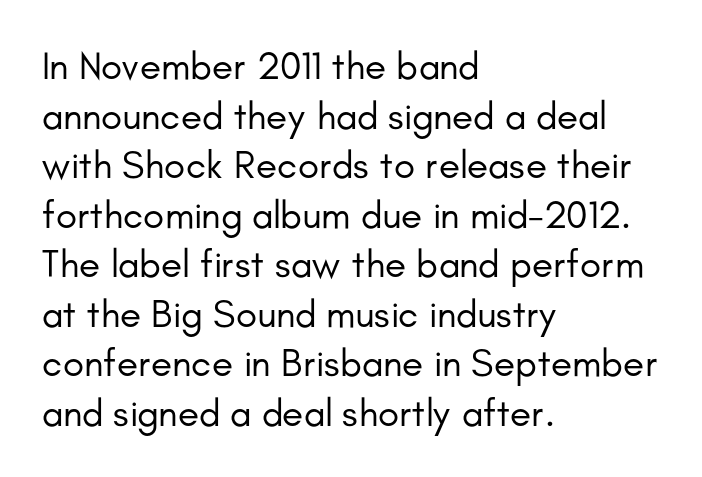
The paragraph has a hard left edge and a soft right edge. Does extra space separate the letters? No, they use regular spacing. The space beneath each line is pristine and unruled. Summary of weight: not heavy and not bold.
